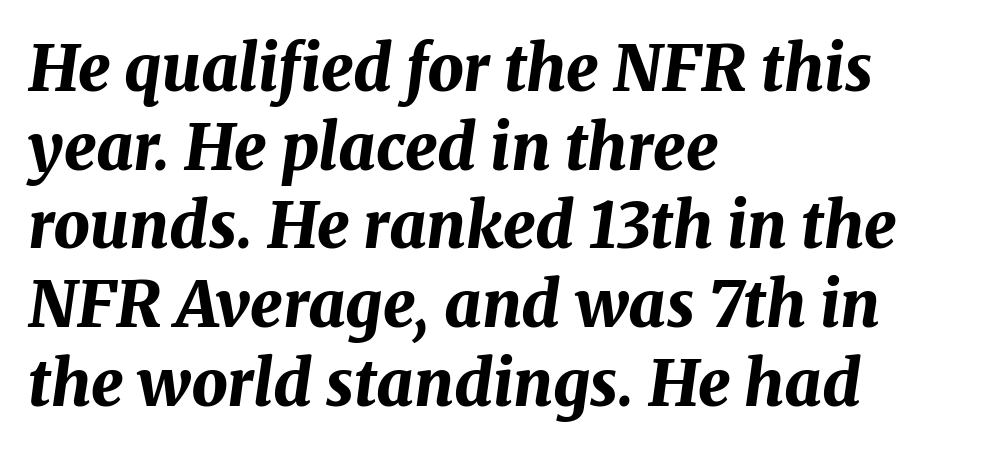
Q: Is the text bold? A: Yes.
Q: Is the text italic (slanted)? A: Yes, it leans right by about 8 degrees.
Q: Is the text underlined? A: No.
Q: How is the paragraph aligned? A: Left-aligned.
Q: Is the spacing between letters normal or unusually wide? A: Normal.
Q: Width (condensed, normal, or wide)? A: Normal.
Q: Stroke contrast? A: Medium.
Q: x-height? A: Medium.
Q: Monospaced? A: No.
